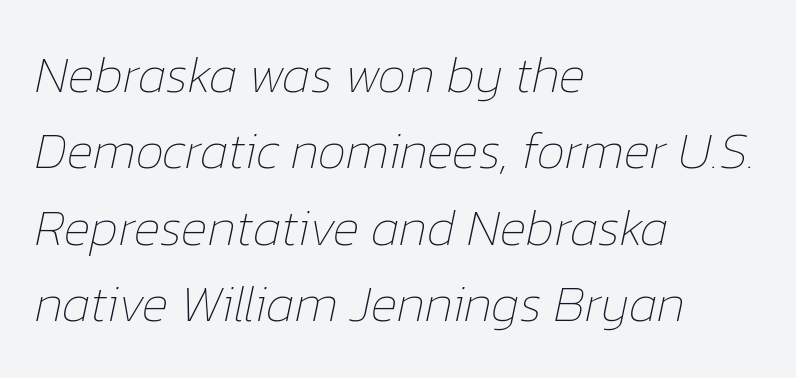
The image shows 51 px thin type, italic (leaning right); set left-aligned, normal line spacing (1.5x), normal letter spacing, not underlined; low stroke contrast and a medium x-height.
